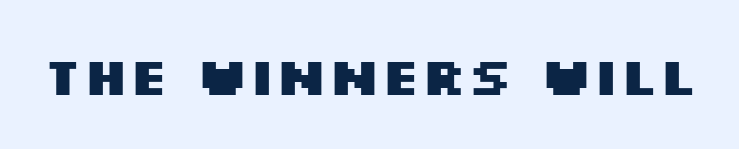
The image shows 53 px heavy, wide sans-serif type, upright; set normal letter spacing, not underlined; medium stroke contrast and a large x-height.
